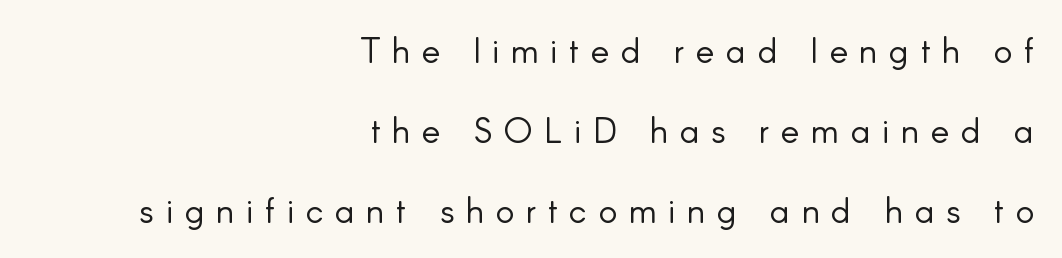
Q: Is the text bold? A: No.
Q: Is the text italic (slanted)? A: No, it is upright.
Q: Is the typeface a serif or a sans-serif typeface? A: Sans-serif.
Q: Is the text underlined? A: No.
Q: How is the paragraph aligned? A: Right-aligned.
Q: Is the spacing between letters normal or unusually wide? A: Unusually wide.
Q: Is the spacing between lines tight, normal or loose? A: Loose.
Q: Width (condensed, normal, or wide)? A: Normal.
Q: Stroke contrast? A: Low.
Q: x-height? A: Small.
Q: Monospaced? A: No.
